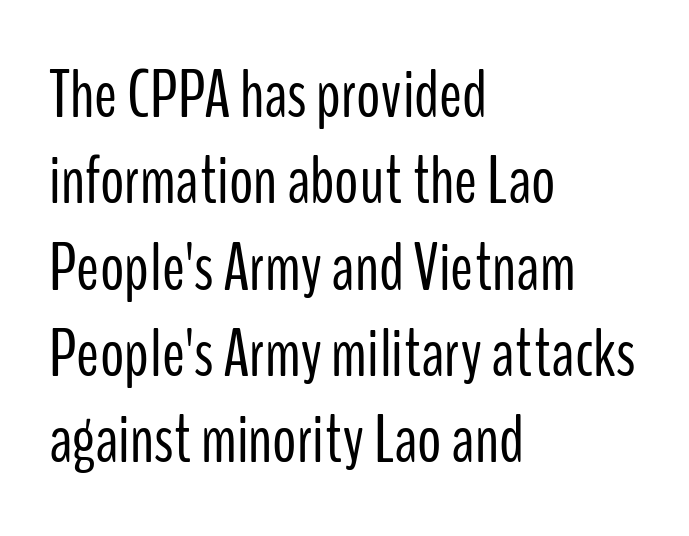
{"serif": "no", "italic": "no", "bold": "no", "weight": "light", "width": "condensed", "stroke_contrast": "low", "x_height": "medium", "monospaced": "no", "underline": "no", "align": "left", "line_spacing": "normal", "line_spacing_ratio": 1.27, "letter_spacing": "normal", "letter_spacing_em": 0.0, "glyph_px": 68}
